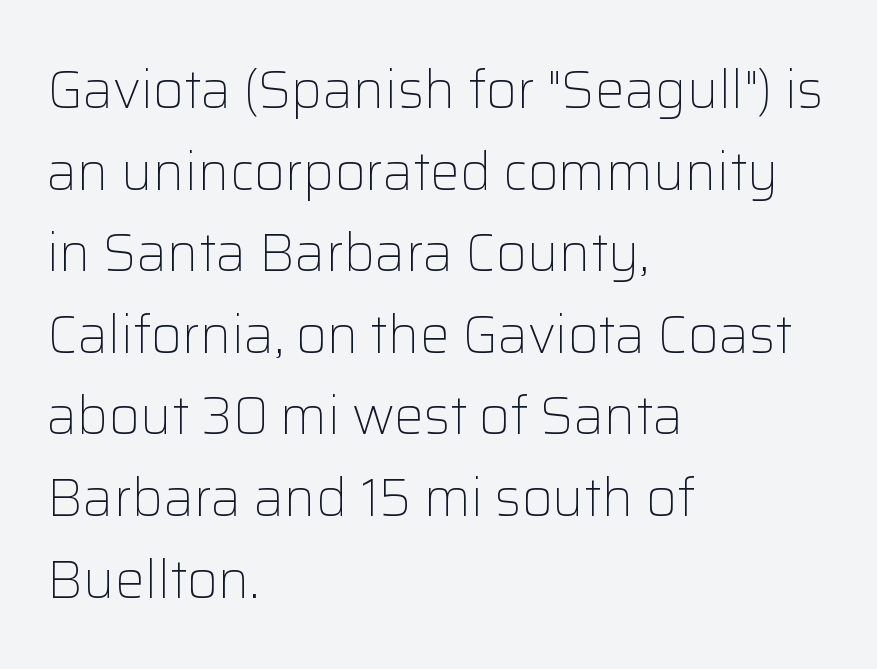
Heft: none added — not bold. Horizontally, the lines are justified to the leading edge only. Caption: standard tracking, unaltered. Typographically, this falls in the sans-serif category. Looks like regular typesetting: each glyph gets only the width it needs.
